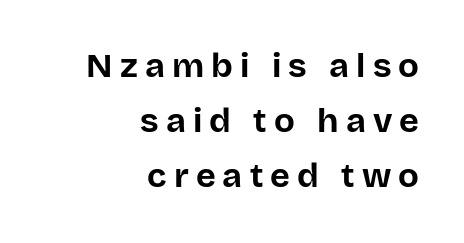
It's the straight-up-and-down kind of type. What stands out about the letter spacing? Its width — letters are far apart. Horizontal bands of white between lines are of average thickness. Horizontal alignment here is rightward, an uncommon choice for prose.
